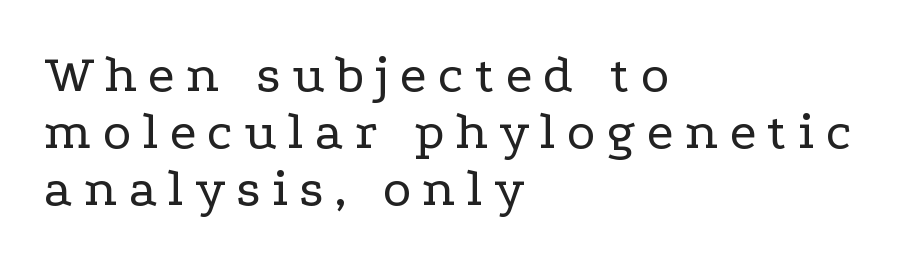
{"serif": "yes", "italic": "no", "bold": "no", "weight": "regular", "width": "wide", "stroke_contrast": "low", "x_height": "medium", "monospaced": "no", "underline": "no", "align": "left", "line_spacing": "tight", "line_spacing_ratio": 1.06, "letter_spacing": "wide", "letter_spacing_em": 0.21, "glyph_px": 54}
